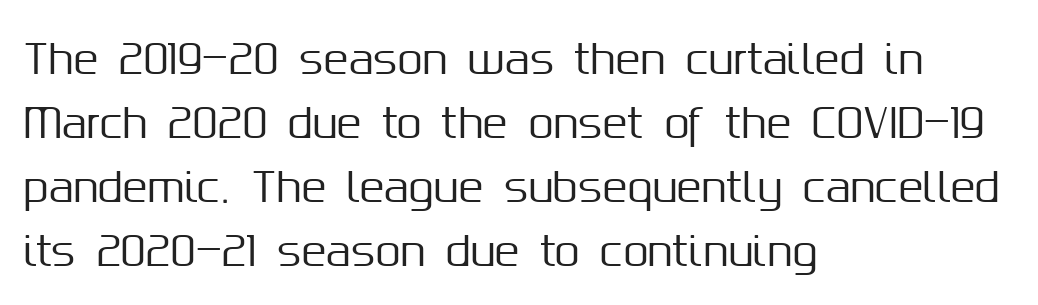
The image shows 41 px sans-serif type, upright; set left-aligned, normal line spacing (1.56x), normal letter spacing, not underlined; medium stroke contrast and a medium x-height.
